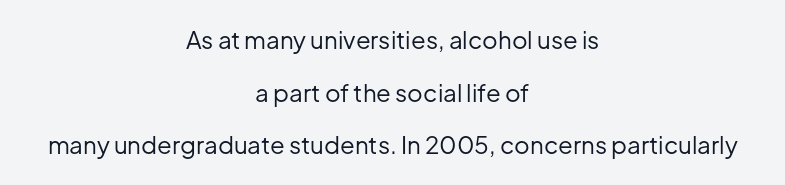
Weight class: somewhere from thin through regular. Nope, not italic — everything's standing straight. Leading is clearly above the norm, producing a sparse column. The typesetter chose a symmetrical, centered arrangement here.
